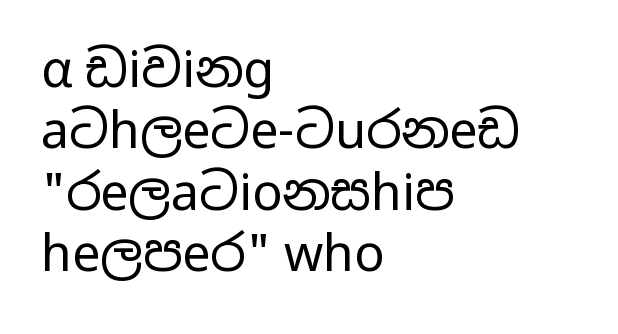
Think of a printed novel: that variable character pitch is what you see here. A sans-serif font was chosen for this passage. The font sits on the lighter half of the weight spectrum, regular included. Check under the words: just untouched page.
